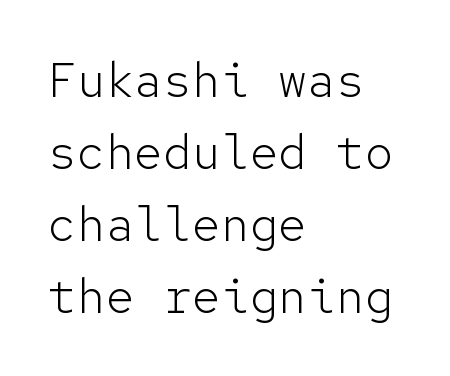
Q: Is the text bold? A: No.
Q: Is the text italic (slanted)? A: No, it is upright.
Q: Is the typeface a serif or a sans-serif typeface? A: Sans-serif.
Q: Is the text underlined? A: No.
Q: How is the paragraph aligned? A: Left-aligned.
Q: Is the spacing between letters normal or unusually wide? A: Normal.
Q: Is the spacing between lines tight, normal or loose? A: Normal.
Q: Width (condensed, normal, or wide)? A: Normal.
Q: Stroke contrast? A: Low.
Q: x-height? A: Medium.
Q: Monospaced? A: Yes.
